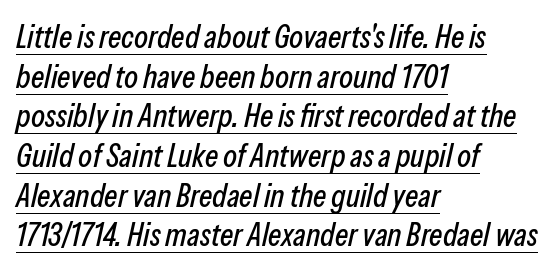
Q: Is the text italic (slanted)? A: Yes, it leans right by about 13 degrees.
Q: Is the text underlined? A: Yes.
Q: How is the paragraph aligned? A: Left-aligned.
Q: Is the spacing between letters normal or unusually wide? A: Normal.
Q: Width (condensed, normal, or wide)? A: Condensed.
Q: Stroke contrast? A: Low.
Q: x-height? A: Medium.
Q: Monospaced? A: No.
